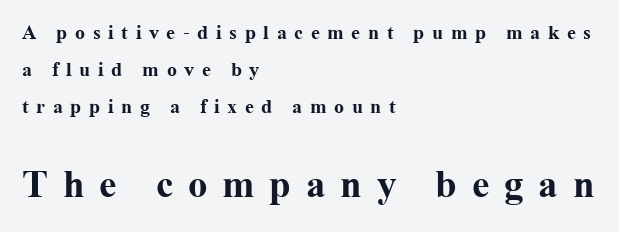
Varying glyph widths throughout — classic text-font behaviour. Bold? Absolutely — the strokes are thick and heavy. In terms of letterform style, serifs are clearly present. The zone under the glyphs is completely vacant. Visually, the bottom section dominates because its glyphs are scaled up. Layout note: lines flush left.
